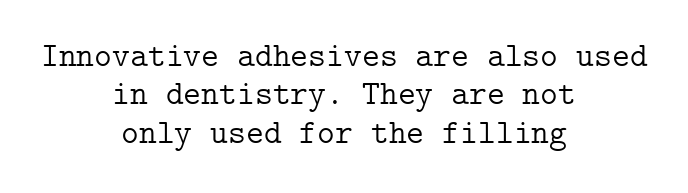
Heft: none added — not bold. Nothing unusual about the tracking: characters are spaced as the font intends. Honestly, there is no underline to notice here at all. The face used here is seriffed, in the tradition of book romans. A student would call this center alignment; a typographer would say set centered.
